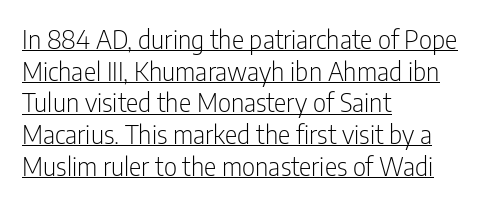
Q: Is the text bold? A: No.
Q: Is the text italic (slanted)? A: No, it is upright.
Q: Is the text underlined? A: Yes.
Q: How is the paragraph aligned? A: Left-aligned.
Q: Is the spacing between letters normal or unusually wide? A: Normal.
